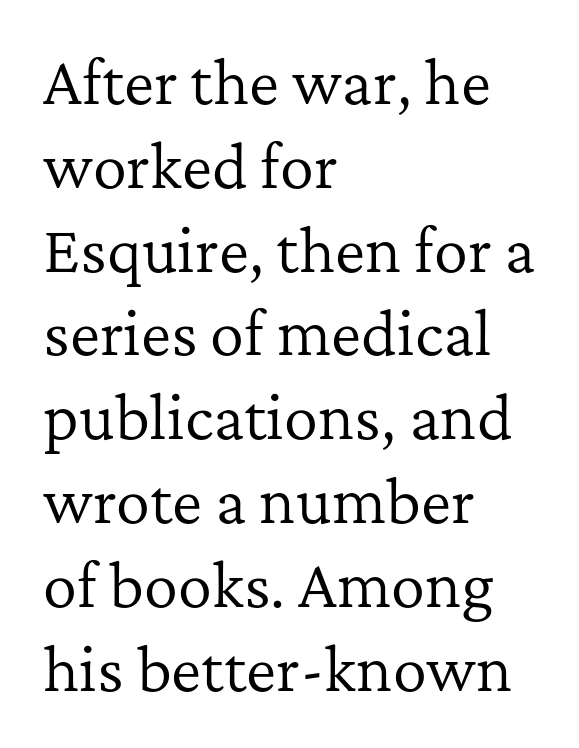
The image shows 57 px regular-weight serif type, upright; set left-aligned, normal line spacing (1.47x), normal letter spacing, not underlined; low stroke contrast and a medium x-height.
